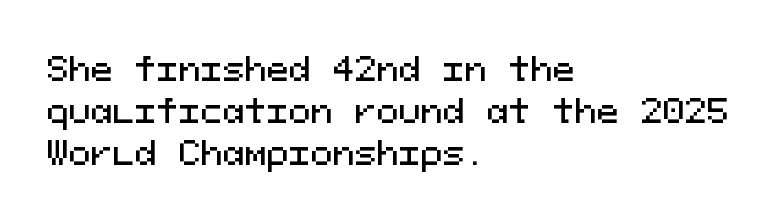
{"serif": "no", "italic": "no", "width": "normal", "stroke_contrast": "medium", "x_height": "medium", "monospaced": "yes", "underline": "no", "align": "left", "line_spacing": "normal", "line_spacing_ratio": 1.28, "letter_spacing": "normal", "letter_spacing_em": 0.0, "glyph_px": 33}
